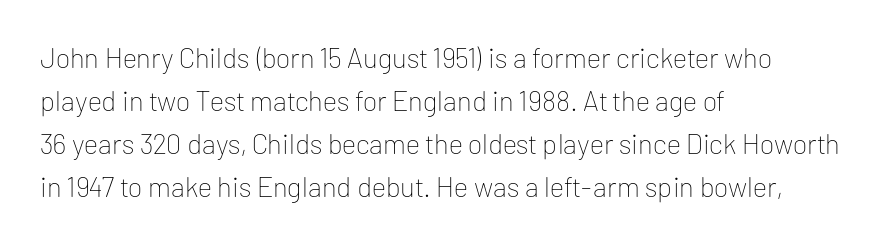
{"serif": "no", "italic": "no", "bold": "no", "weight": "thin", "width": "normal", "stroke_contrast": "low", "x_height": "medium", "monospaced": "no", "underline": "no", "align": "left", "line_spacing": "normal", "line_spacing_ratio": 1.53, "letter_spacing": "normal", "letter_spacing_em": 0.0, "glyph_px": 28}
